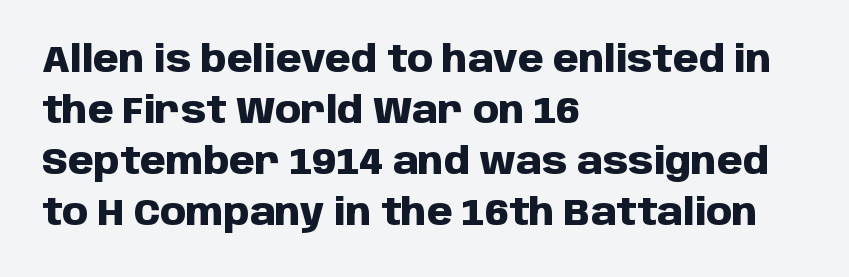
These words are printed bold, with thick strokes throughout. The foot of each line stays bare and open. The face used here is a sans, in the tradition of grotesques and geometrics. Leading matches the norm, producing a regular column. The setting favours the left margin, as ordinary paragraphs usually do. Glyph-to-glyph distance matches everyday printed text.
